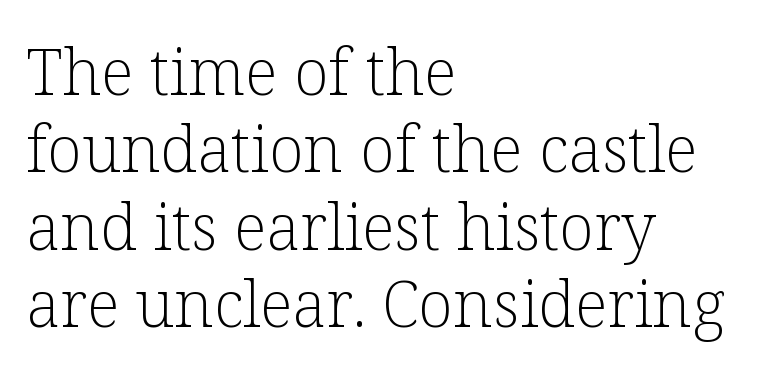
The image shows 64 px light serif type, upright; set left-aligned, line spacing 1.21x, normal letter spacing, not underlined; low stroke contrast and a medium x-height.
